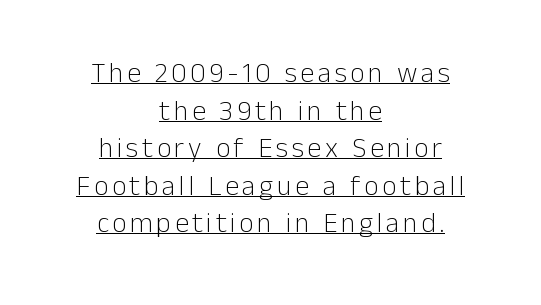
The whitespace from short lines is split evenly between both sides. The strokes are not fattened; the text isn't bold. Tall strokes in this sample are plumb rather than angled. Looks like regular typesetting: each glyph gets only the width it needs.
